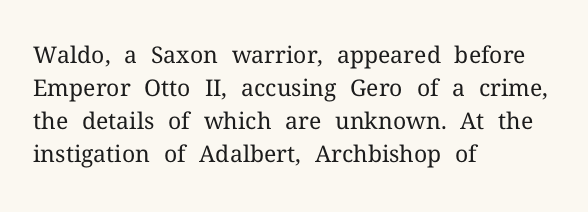
{"italic": "no", "bold": "no", "underline": "no", "align": "left", "line_spacing": "normal", "line_spacing_ratio": 1.43, "letter_spacing": "normal", "letter_spacing_em": 0.0, "glyph_px": 23}
